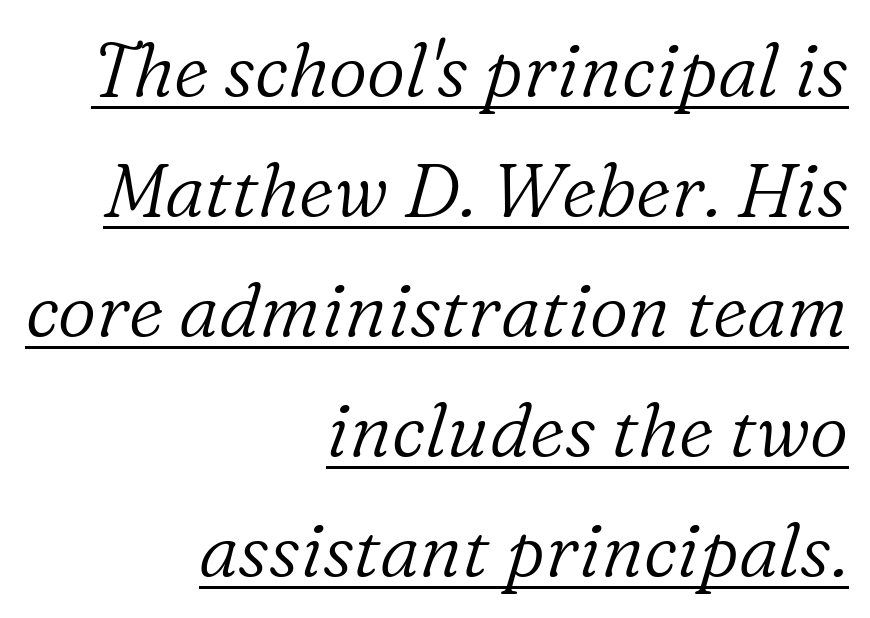
Emphasis-style slanted type is in use. No extra ink here — the face is not bold. Students, observe: this is what conventionally led text looks like. Does a line run under the words? Yes, clearly. The face used here is proportionally spaced, like ordinary book or web type. This sample is right-justified, so line beginnings fall wherever the words allow.
